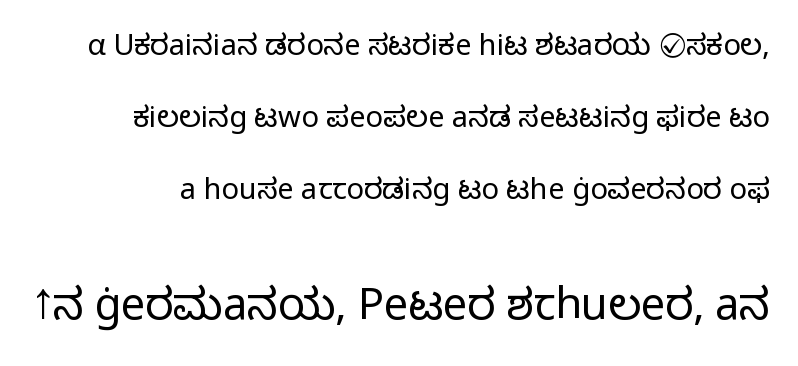
Q: Is the text bold? A: No.
Q: Is the text italic (slanted)? A: No, it is upright.
Q: Is the typeface a serif or a sans-serif typeface? A: Sans-serif.
Q: Is the text underlined? A: No.
Q: Is the spacing between letters normal or unusually wide? A: Normal.
Q: Is the spacing between lines tight, normal or loose? A: Loose.
Q: Which block of text is set in a larger size, the first (top) or the second (bottom)? A: The second (bottom) one.
Q: Width (condensed, normal, or wide)? A: Normal.
Q: Stroke contrast? A: Low.
Q: x-height? A: Medium.
Q: Monospaced? A: No.
